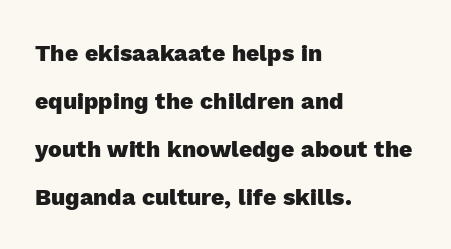
Q: Is the text bold? A: Yes.
Q: Is the text italic (slanted)? A: No, it is upright.
Q: Is the text underlined? A: No.
Q: How is the paragraph aligned? A: Left-aligned.
Q: Is the spacing between letters normal or unusually wide? A: Normal.
Q: Is the spacing between lines tight, normal or loose? A: Loose.
